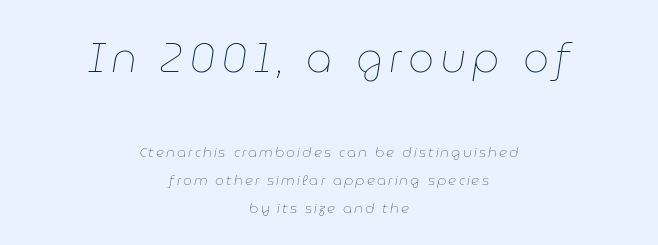
This sample is center-justified, so both line endings float freely. The gap between lines stays unmarked. Slanted lettering throughout. No heavy texture on the line: the type isn't bold.
